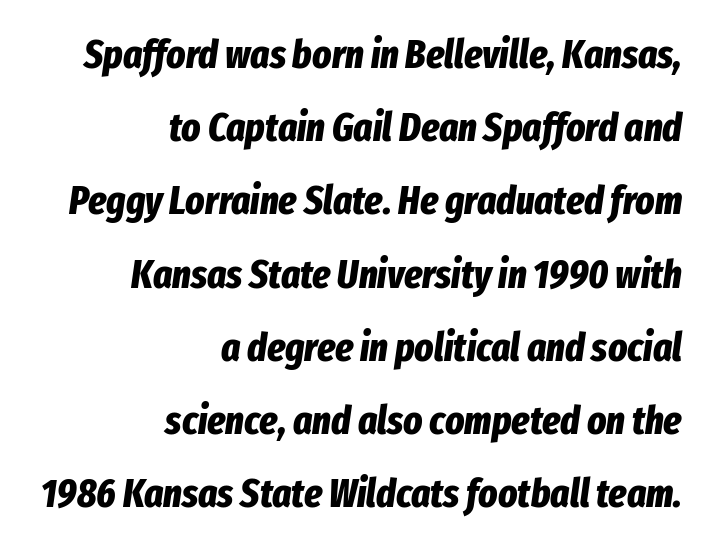
Q: Is the text bold? A: Yes.
Q: Is the text italic (slanted)? A: Yes, it leans right by about 8 degrees.
Q: Is the text underlined? A: No.
Q: How is the paragraph aligned? A: Right-aligned.
Q: Is the spacing between letters normal or unusually wide? A: Normal.
Q: Width (condensed, normal, or wide)? A: Condensed.
Q: Stroke contrast? A: Low.
Q: x-height? A: Medium.
Q: Monospaced? A: No.
